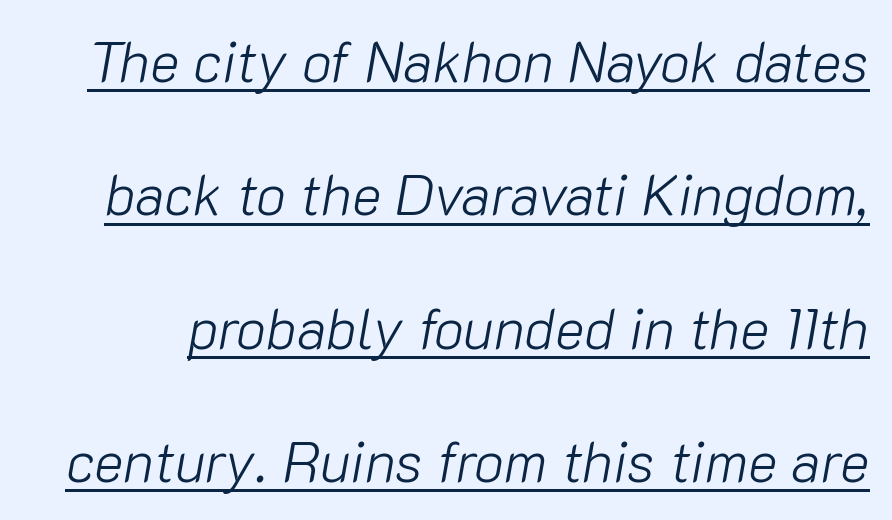
Q: Is the text bold? A: No.
Q: Is the text italic (slanted)? A: Yes, it leans right by about 10 degrees.
Q: Is the text underlined? A: Yes.
Q: Is the spacing between letters normal or unusually wide? A: Normal.
Q: Is the spacing between lines tight, normal or loose? A: Loose.
Q: Width (condensed, normal, or wide)? A: Normal.
Q: Stroke contrast? A: Low.
Q: x-height? A: Medium.
Q: Monospaced? A: No.
